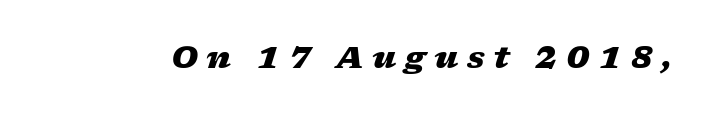
The image shows 30 px heavy, wide type, italic (leaning right); set unusually wide letter spacing (+0.29 em), not underlined; low stroke contrast and a medium x-height.
